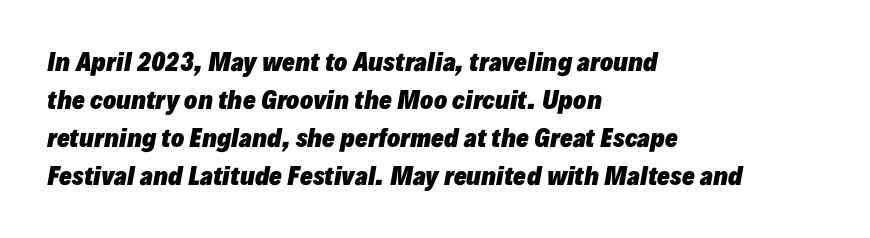
{"italic": "yes", "lean": "right", "slant_degrees": 10, "bold": "yes", "underline": "no", "align": "left", "line_spacing": "normal", "line_spacing_ratio": 1.58, "letter_spacing": "normal", "letter_spacing_em": 0.0, "glyph_px": 24}
